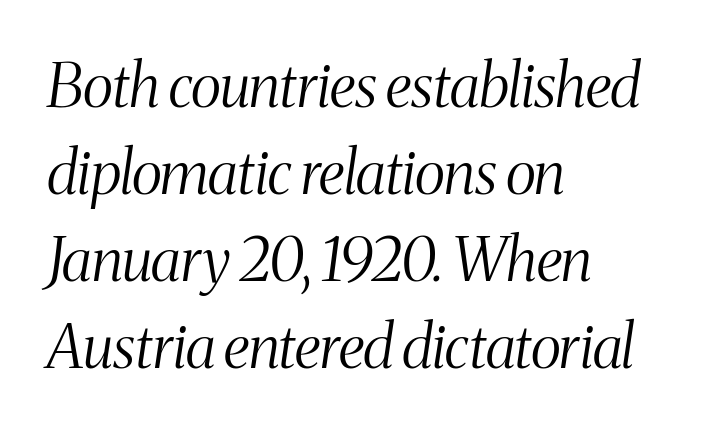
Q: Is the text bold? A: No.
Q: Is the text italic (slanted)? A: Yes, it leans right by about 8 degrees.
Q: Is the typeface a serif or a sans-serif typeface? A: Serif.
Q: Is the text underlined? A: No.
Q: How is the paragraph aligned? A: Left-aligned.
Q: Is the spacing between letters normal or unusually wide? A: Normal.
Q: Is the spacing between lines tight, normal or loose? A: Normal.
Q: Width (condensed, normal, or wide)? A: Condensed.
Q: Stroke contrast? A: Medium.
Q: x-height? A: Medium.
Q: Monospaced? A: No.
